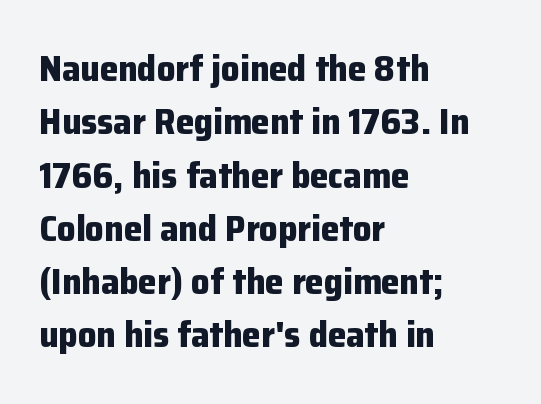
The face used here has the dense, thick strokes of a bold. Check under the words: just untouched page. Caption: multi-line text, flush left, ragged right. The face used here is rendered with its standard letterfit. Spacing verdict: proportional, widths tailored to each character.
